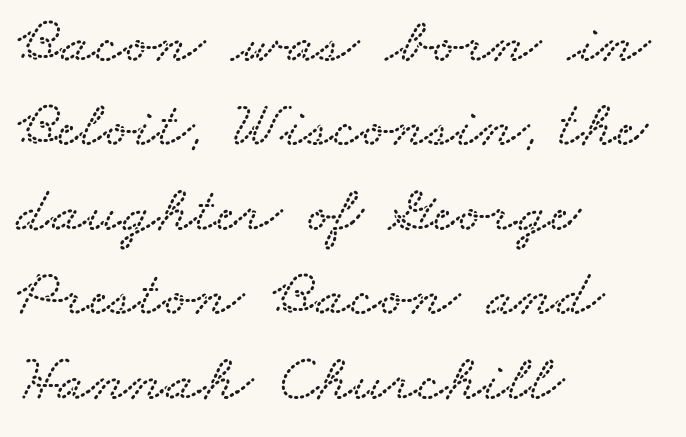
The image shows 66 px wide type; set left-aligned, normal line spacing (1.28x), normal letter spacing, not underlined; low stroke contrast and a small x-height.
